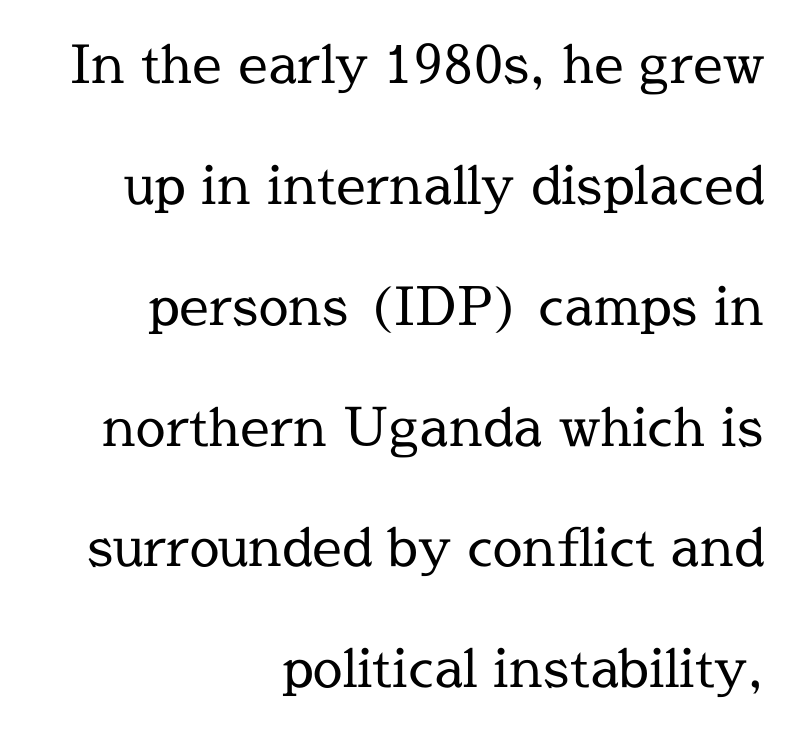
Each letter keeps its own natural width here, so spacing adapts to shape. The typography opts for an upright posture over an oblique one. Reading down the column, the eye jumps a long way to each next line. Standard letterfit; no display-style spreading of the glyphs. Think standard paragraph weight, or any step lighter than that. Line endings align vertically; line beginnings do not.
